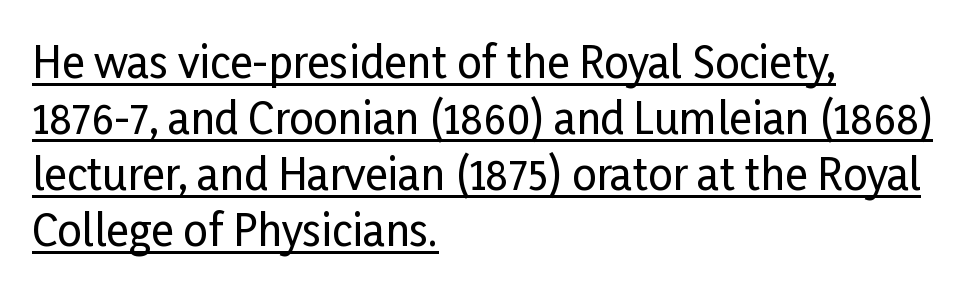
{"serif": "no", "italic": "no", "width": "condensed", "stroke_contrast": "low", "x_height": "medium", "monospaced": "no", "underline": "yes", "align": "left", "line_spacing": "normal", "line_spacing_ratio": 1.3, "letter_spacing": "normal", "letter_spacing_em": 0.0, "glyph_px": 43}
